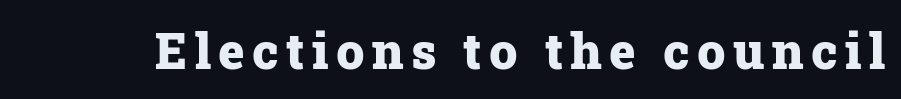
{"serif": "yes", "italic": "no", "bold": "yes", "weight": "heavy", "width": "normal", "stroke_contrast": "low", "x_height": "medium", "monospaced": "no", "underline": "no", "glyph_px": 50}
